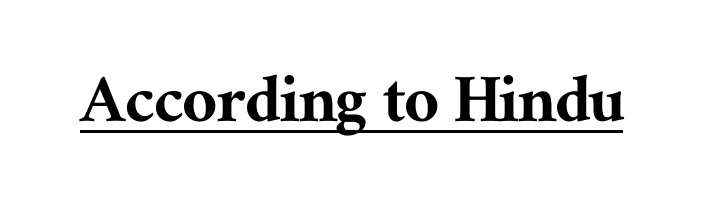
Q: Is the text italic (slanted)? A: No, it is upright.
Q: Is the typeface a serif or a sans-serif typeface? A: Serif.
Q: Is the text underlined? A: Yes.
Q: Is the spacing between letters normal or unusually wide? A: Normal.
Q: Width (condensed, normal, or wide)? A: Normal.
Q: Stroke contrast? A: Medium.
Q: x-height? A: Medium.
Q: Monospaced? A: No.
